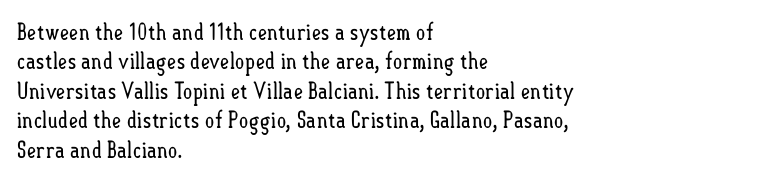
{"italic": "no", "bold": "no", "underline": "no", "align": "left", "line_spacing": "normal", "line_spacing_ratio": 1.28, "letter_spacing": "normal", "letter_spacing_em": 0.0, "glyph_px": 23}
